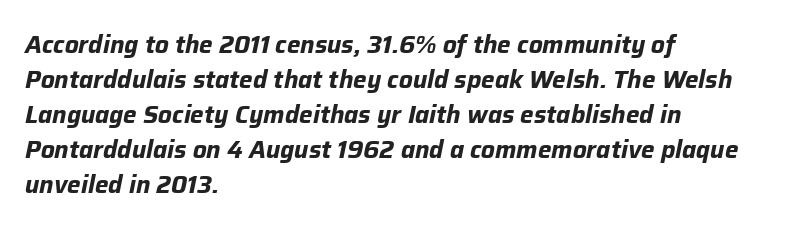
Look at the tracking — it's just the regular setting, nothing added. Heavy, bold letterforms. Yep, that's italic — everything's leaning. The paragraph shown leans on its left margin. Nobody drew a line under any word here.
